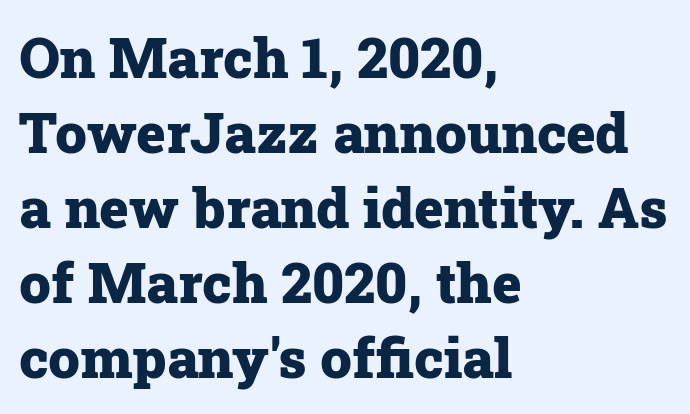
The image shows 56 px heavy serif type, upright; set left-aligned, normal line spacing (1.34x), normal letter spacing, not underlined; low stroke contrast and a medium x-height.
